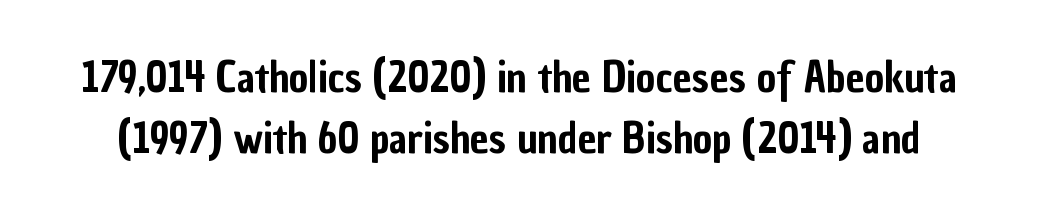
Q: Is the text italic (slanted)? A: No, it is upright.
Q: Is the typeface a serif or a sans-serif typeface? A: Sans-serif.
Q: Is the text underlined? A: No.
Q: Is the spacing between letters normal or unusually wide? A: Normal.
Q: Is the spacing between lines tight, normal or loose? A: Normal.
Q: Width (condensed, normal, or wide)? A: Condensed.
Q: Stroke contrast? A: Low.
Q: x-height? A: Medium.
Q: Monospaced? A: No.
